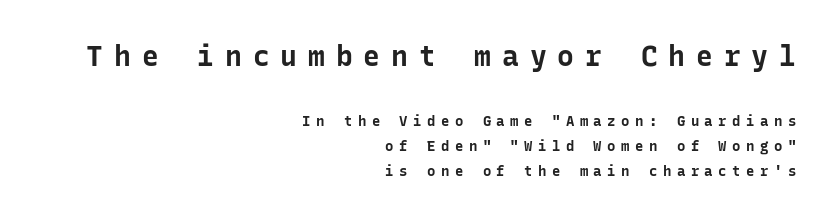
{"serif": "no", "italic": "no", "bold": "yes", "weight": "bold", "width": "normal", "stroke_contrast": "low", "x_height": "medium", "monospaced": "yes", "underline": "no", "align": "right", "line_spacing_ratio": 1.8, "letter_spacing": "wide", "letter_spacing_em": 0.39, "larger_block": "first", "size_ratio": 2.0, "glyph_px": 28}
